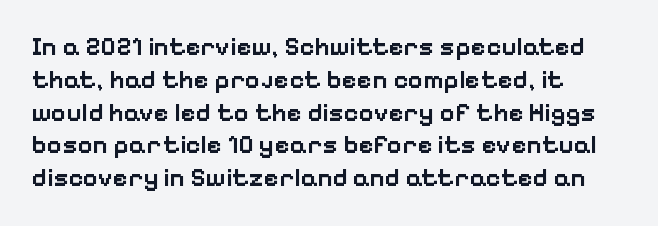
The image shows 26 px text type, upright; set left-aligned, normal line spacing (1.26x), normal letter spacing, not underlined.
